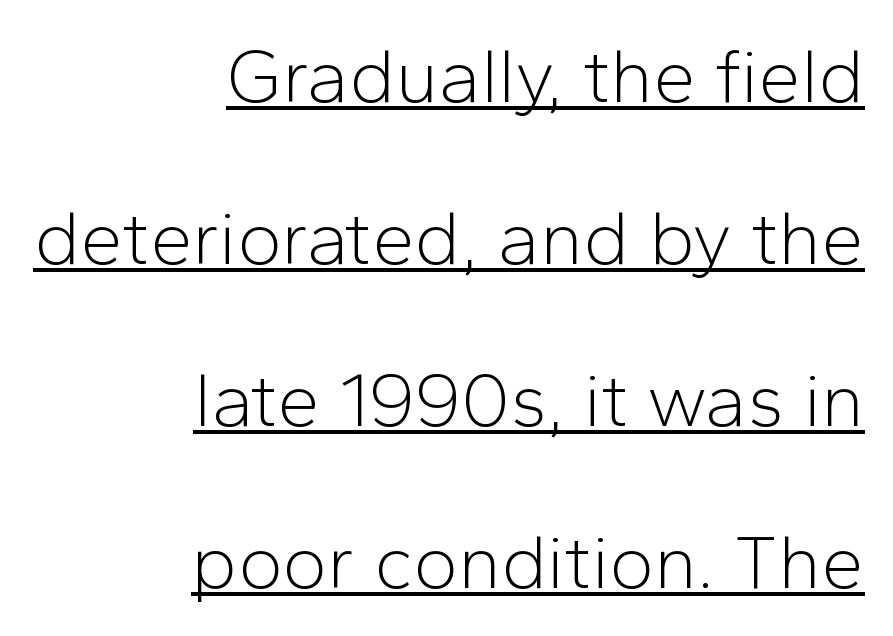
Q: Is the text bold? A: No.
Q: Is the text italic (slanted)? A: No, it is upright.
Q: Is the typeface a serif or a sans-serif typeface? A: Sans-serif.
Q: Is the text underlined? A: Yes.
Q: How is the paragraph aligned? A: Right-aligned.
Q: Is the spacing between letters normal or unusually wide? A: Normal.
Q: Is the spacing between lines tight, normal or loose? A: Loose.
Q: Width (condensed, normal, or wide)? A: Normal.
Q: Stroke contrast? A: Low.
Q: x-height? A: Medium.
Q: Monospaced? A: No.
